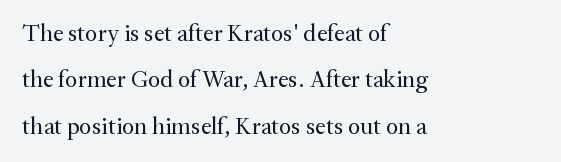
{"italic": "no", "bold": "no", "underline": "no", "align": "left", "line_spacing": "loose", "line_spacing_ratio": 1.93, "letter_spacing": "normal", "letter_spacing_em": 0.0, "glyph_px": 24}
